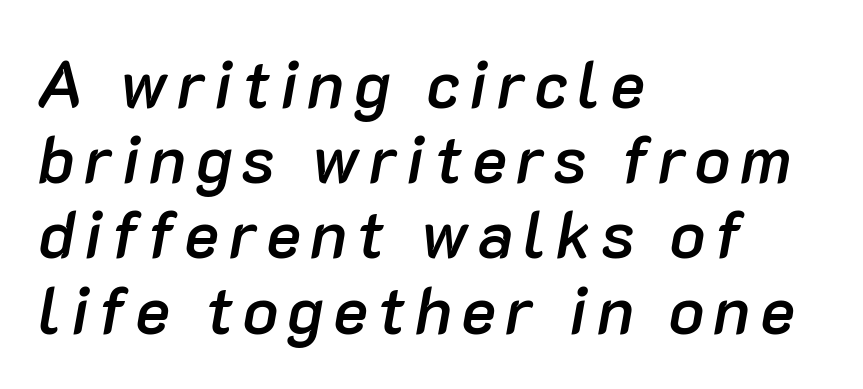
{"italic": "yes", "lean": "right", "slant_degrees": 10, "bold": "semi", "weight": "semibold", "width": "normal", "stroke_contrast": "low", "x_height": "medium", "monospaced": "no", "underline": "no", "align": "left", "line_spacing": "tight", "line_spacing_ratio": 1.14, "glyph_px": 66}
